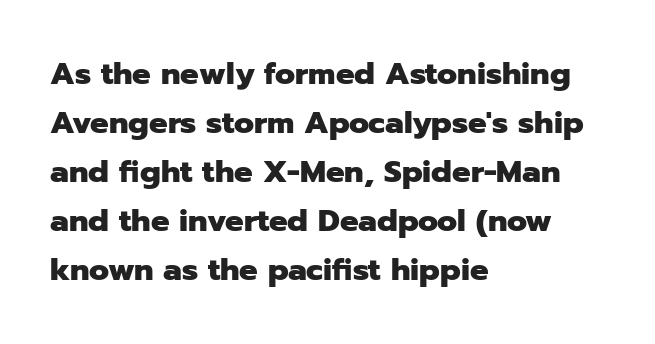
The image shows 31 px heavy sans-serif type, upright; set left-aligned, normal line spacing (1.58x), normal letter spacing, not underlined; low stroke contrast and a medium x-height.
